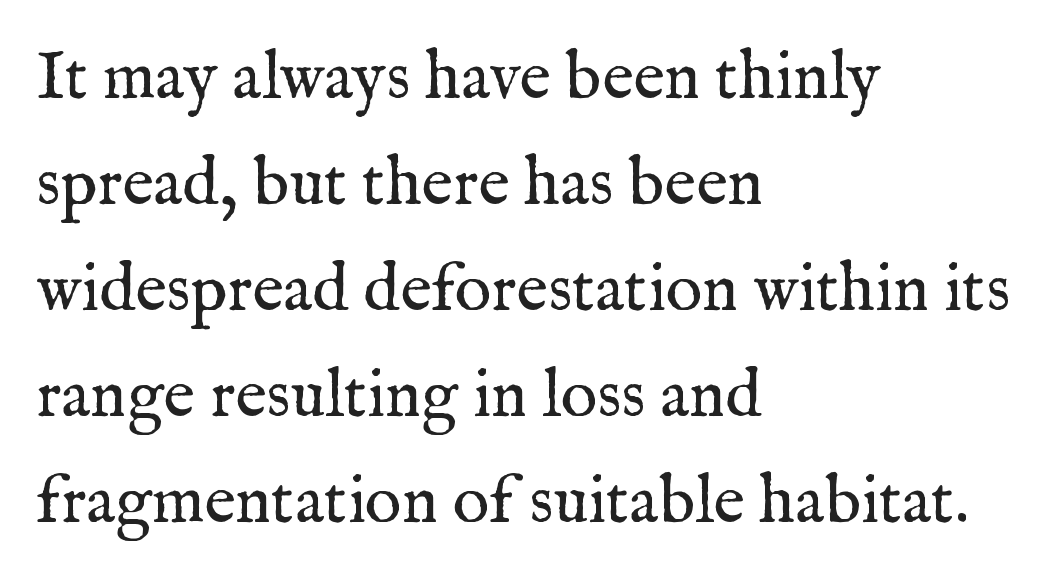
Q: Is the text bold? A: No.
Q: Is the text italic (slanted)? A: No, it is upright.
Q: Is the typeface a serif or a sans-serif typeface? A: Serif.
Q: Is the text underlined? A: No.
Q: How is the paragraph aligned? A: Left-aligned.
Q: Is the spacing between letters normal or unusually wide? A: Normal.
Q: Is the spacing between lines tight, normal or loose? A: Normal.
Q: Width (condensed, normal, or wide)? A: Normal.
Q: Stroke contrast? A: Medium.
Q: x-height? A: Medium.
Q: Monospaced? A: No.
